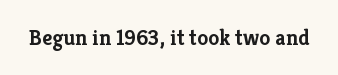
Q: Is the text bold? A: Yes.
Q: Is the text italic (slanted)? A: No, it is upright.
Q: Is the text underlined? A: No.
Q: Is the spacing between letters normal or unusually wide? A: Normal.
